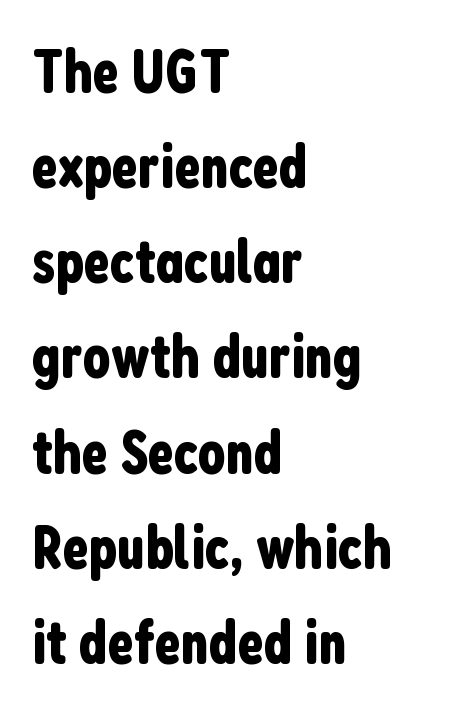
Q: Is the text italic (slanted)? A: No, it is upright.
Q: Is the typeface a serif or a sans-serif typeface? A: Sans-serif.
Q: Is the text underlined? A: No.
Q: How is the paragraph aligned? A: Left-aligned.
Q: Is the spacing between letters normal or unusually wide? A: Normal.
Q: Is the spacing between lines tight, normal or loose? A: Normal.
Q: Width (condensed, normal, or wide)? A: Condensed.
Q: Stroke contrast? A: Low.
Q: x-height? A: Medium.
Q: Monospaced? A: No.
